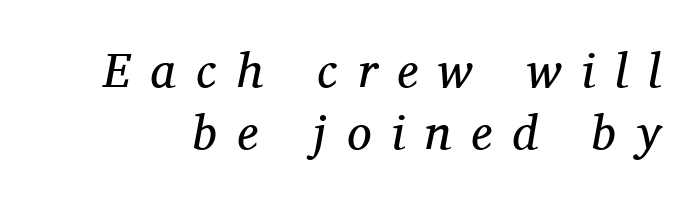
The image shows 49 px regular-weight serif type, italic (leaning right); set normal line spacing (1.26x), unusually wide letter spacing (+0.41 em), not underlined; medium stroke contrast and a medium x-height.
